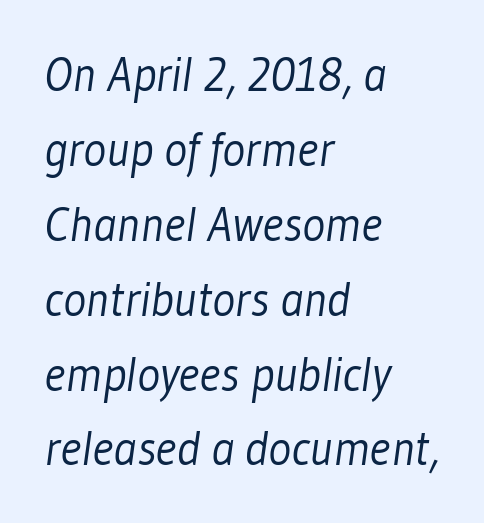
Letters have the restrained weight of plain body copy at most. Students, note that the glyphs here touch the page at normal intervals. Do the characters align in a grid? No, the font is proportional. Rows of type keep a routine distance in the vertical direction. Type without underlining.
